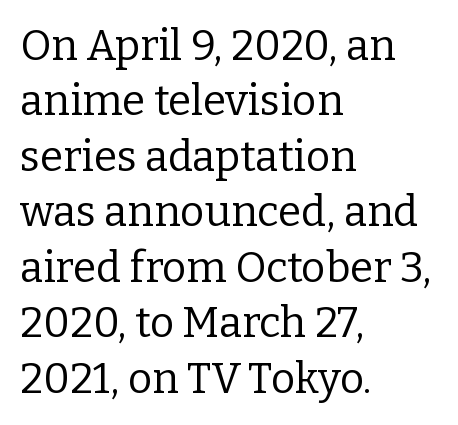
Q: Is the text bold? A: No.
Q: Is the text italic (slanted)? A: No, it is upright.
Q: Is the typeface a serif or a sans-serif typeface? A: Serif.
Q: Is the text underlined? A: No.
Q: How is the paragraph aligned? A: Left-aligned.
Q: Is the spacing between letters normal or unusually wide? A: Normal.
Q: Is the spacing between lines tight, normal or loose? A: Normal.
Q: Width (condensed, normal, or wide)? A: Normal.
Q: Stroke contrast? A: Low.
Q: x-height? A: Medium.
Q: Monospaced? A: No.
